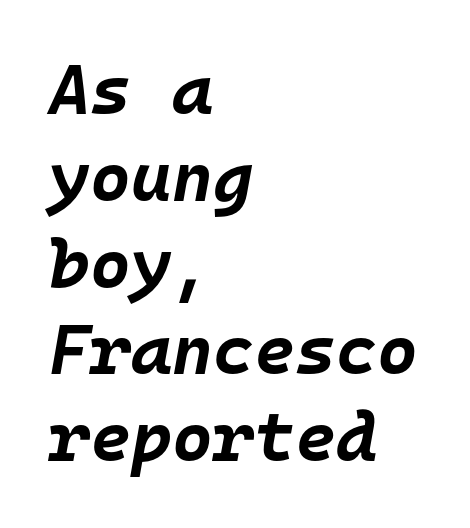
{"italic": "yes", "lean": "right", "slant_degrees": 10, "bold": "yes", "weight": "bold", "width": "normal", "stroke_contrast": "low", "x_height": "large", "monospaced": "yes", "underline": "no", "align": "left", "line_spacing_ratio": 1.24, "letter_spacing": "normal", "letter_spacing_em": 0.0, "glyph_px": 70}
